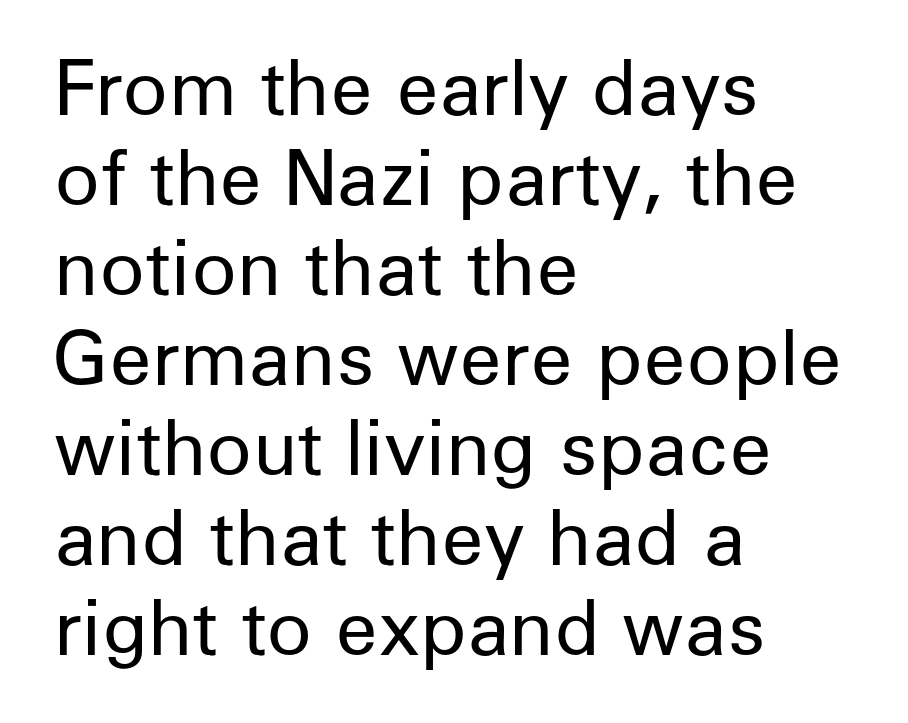
You could not count columns in this text — the font is proportionally spaced. Letters rest on an invisible, unmarked baseline. Examine the stroke ends and you'll find no serifs. The paragraph has a hard left edge and a soft right edge. Weight class: somewhere from thin through regular.
